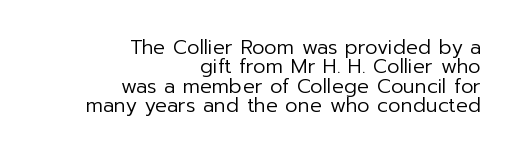
Q: Is the text bold? A: No.
Q: Is the text italic (slanted)? A: No, it is upright.
Q: Is the text underlined? A: No.
Q: How is the paragraph aligned? A: Right-aligned.
Q: Is the spacing between letters normal or unusually wide? A: Normal.
Q: Is the spacing between lines tight, normal or loose? A: Tight.
